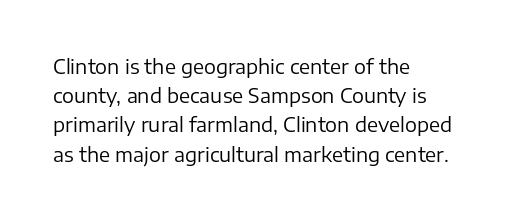
Q: Is the text bold? A: No.
Q: Is the text italic (slanted)? A: No, it is upright.
Q: Is the text underlined? A: No.
Q: How is the paragraph aligned? A: Left-aligned.
Q: Is the spacing between letters normal or unusually wide? A: Normal.
Q: Is the spacing between lines tight, normal or loose? A: Normal.
